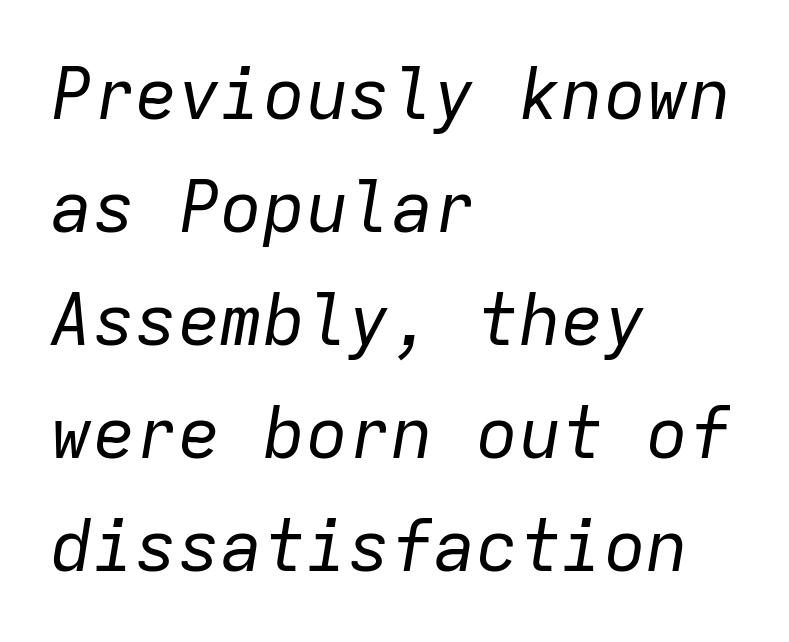
The letterforms sit at book weight or below. These lines stack with their left ends in a neat column. Does the leading feel generous? No, just average. This sample has the even, mechanical cadence of fixed-width lettering. Has an underline been added? It has not.
